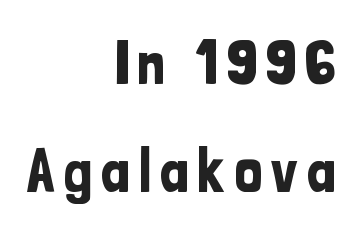
{"serif": "no", "italic": "no", "width": "condensed", "stroke_contrast": "low", "x_height": "medium", "monospaced": "no", "underline": "no", "align": "right", "line_spacing_ratio": 1.72, "glyph_px": 63}
